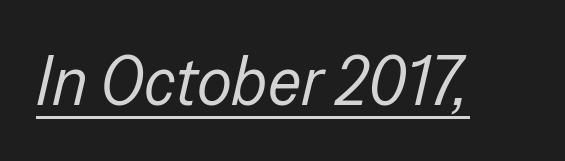
Q: Is the text bold? A: No.
Q: Is the text italic (slanted)? A: Yes, it leans right by about 13 degrees.
Q: Is the text underlined? A: Yes.
Q: Is the spacing between letters normal or unusually wide? A: Normal.
Q: Width (condensed, normal, or wide)? A: Condensed.
Q: Stroke contrast? A: Low.
Q: x-height? A: Medium.
Q: Monospaced? A: No.
